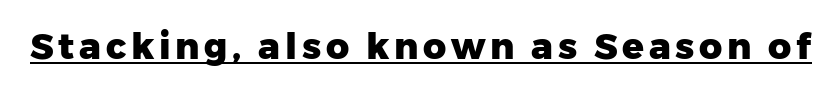
{"serif": "no", "italic": "no", "bold": "yes", "weight": "heavy", "width": "normal", "stroke_contrast": "low", "x_height": "medium", "monospaced": "no", "underline": "yes", "glyph_px": 36}
